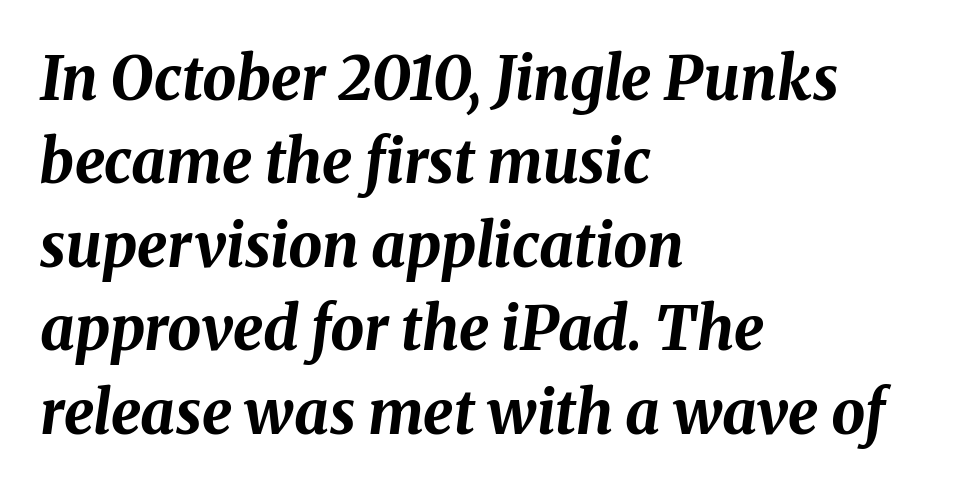
{"italic": "yes", "lean": "right", "slant_degrees": 8, "bold": "yes", "weight": "bold", "width": "normal", "stroke_contrast": "medium", "x_height": "medium", "monospaced": "no", "underline": "no", "align": "left", "line_spacing": "normal", "line_spacing_ratio": 1.39, "letter_spacing": "normal", "letter_spacing_em": 0.0, "glyph_px": 60}
